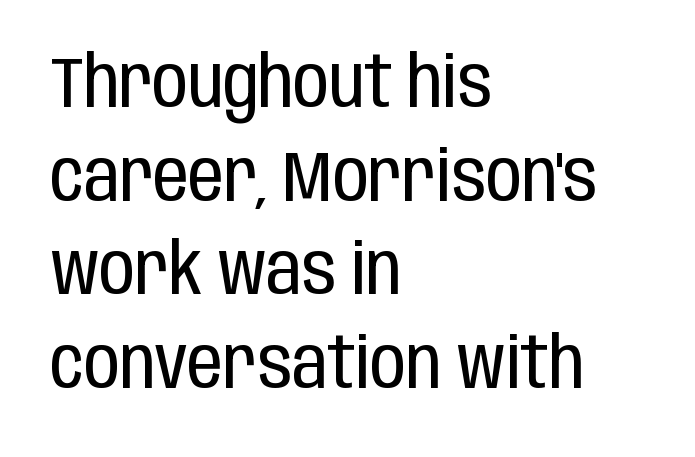
The image shows 71 px regular-weight, condensed sans-serif type, upright; set left-aligned, normal line spacing (1.32x), normal letter spacing, not underlined; low stroke contrast and a large x-height.
